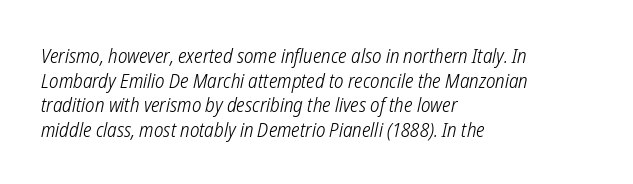
{"bold": "no", "underline": "no", "align": "left", "line_spacing_ratio": 1.23, "letter_spacing": "normal", "letter_spacing_em": 0.0, "glyph_px": 20}
